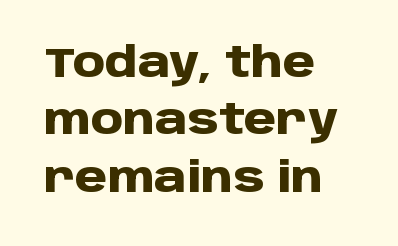
Q: Is the text bold? A: Yes.
Q: Is the text italic (slanted)? A: No, it is upright.
Q: Is the typeface a serif or a sans-serif typeface? A: Sans-serif.
Q: Is the text underlined? A: No.
Q: How is the paragraph aligned? A: Left-aligned.
Q: Is the spacing between letters normal or unusually wide? A: Normal.
Q: Is the spacing between lines tight, normal or loose? A: Normal.
Q: Width (condensed, normal, or wide)? A: Normal.
Q: Stroke contrast? A: Low.
Q: x-height? A: Large.
Q: Monospaced? A: No.
